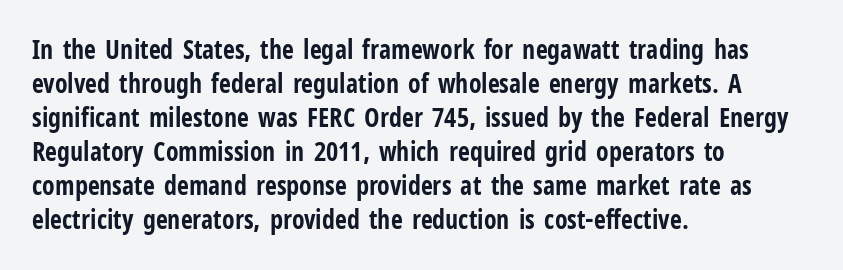
{"italic": "no", "bold": "yes", "underline": "no", "align": "left", "line_spacing": "normal", "line_spacing_ratio": 1.31, "letter_spacing": "normal", "letter_spacing_em": 0.0, "glyph_px": 26}
